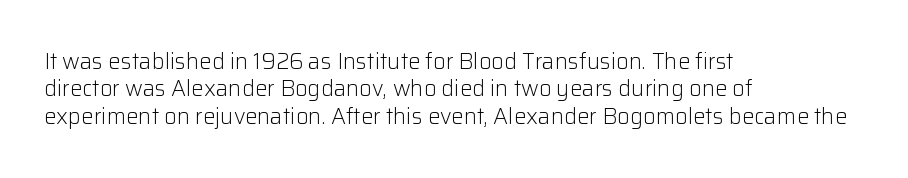
{"italic": "no", "bold": "no", "underline": "no", "align": "left", "line_spacing_ratio": 1.24, "letter_spacing": "normal", "letter_spacing_em": 0.0, "glyph_px": 22}
